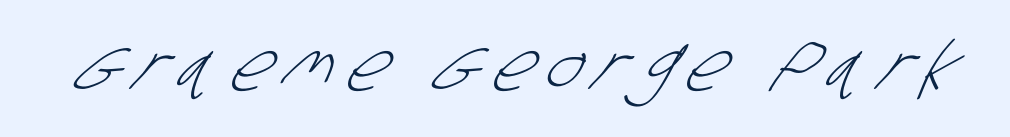
These lines are composed in type without serifs. Rule under the text: the space is simply empty. Do the characters align in a grid? No, the font is proportional. The horizontal fit of the characters is loose and conspicuously gappy.
